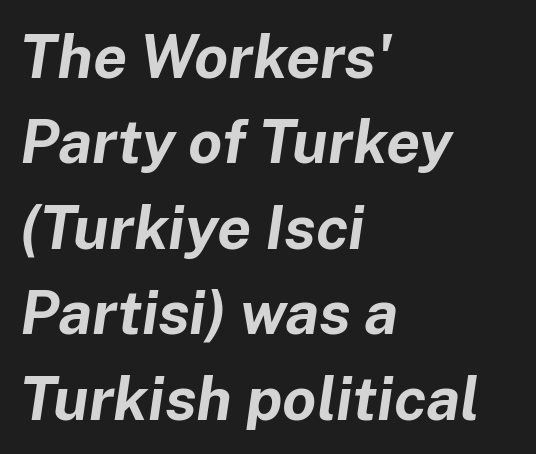
{"italic": "yes", "lean": "right", "slant_degrees": 8, "bold": "yes", "weight": "bold", "width": "normal", "stroke_contrast": "low", "x_height": "medium", "monospaced": "no", "underline": "no", "align": "left", "line_spacing": "normal", "line_spacing_ratio": 1.4, "letter_spacing": "normal", "letter_spacing_em": 0.0, "glyph_px": 61}
